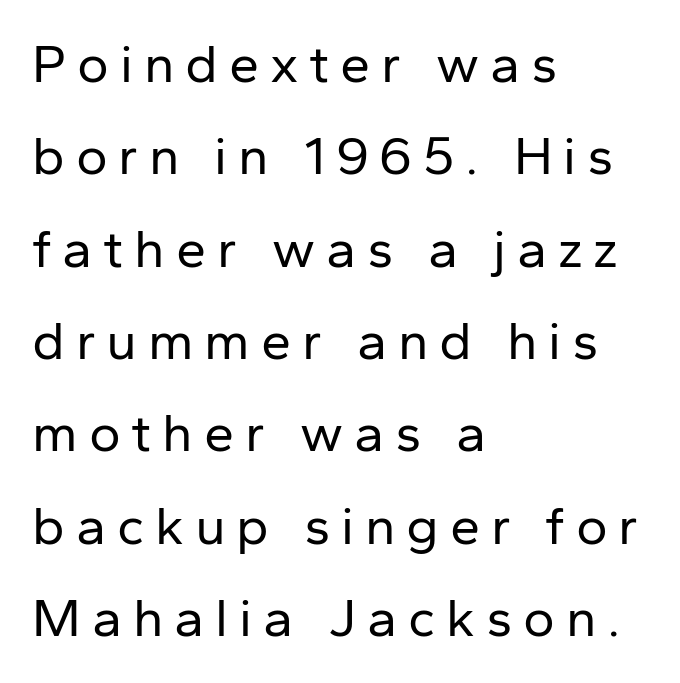
Q: Is the text bold? A: No.
Q: Is the text italic (slanted)? A: No, it is upright.
Q: Is the typeface a serif or a sans-serif typeface? A: Sans-serif.
Q: Is the text underlined? A: No.
Q: How is the paragraph aligned? A: Left-aligned.
Q: Is the spacing between letters normal or unusually wide? A: Unusually wide.
Q: Width (condensed, normal, or wide)? A: Normal.
Q: Stroke contrast? A: Low.
Q: x-height? A: Medium.
Q: Monospaced? A: No.
